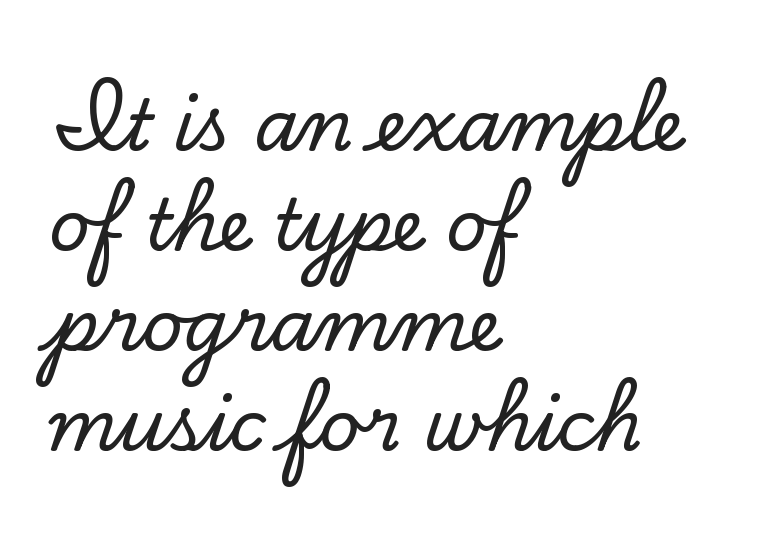
The letters sit at their default tracking, neither squeezed nor spread. The passage shown is typed in a proportional face where columns would drift. Baseline-to-baseline distance is the conventional proportion of letter height. To sum up the face: it has serifs.
